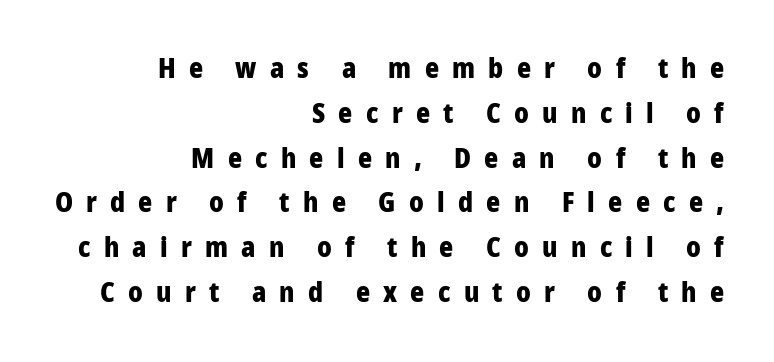
Every character sits straight up, as roman type does. Here the glyphs are tracked loosely, breaking word shapes into spaced letters. Just letters on the line, the space beneath them empty. The passage shown stacks its lines at a standard gap.
